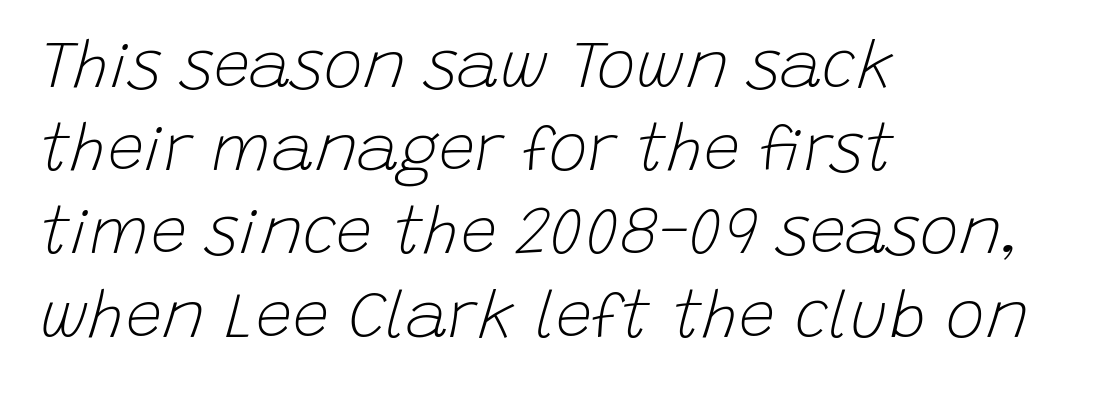
This reads as an unemphasized weight, regular at the heaviest. Each line starts at the same left margin while the right side varies. Summary of vertical rhythm: regular, with standard interline spacing. Character widths vary here, with narrow letters taking less room than wide ones. The line texture is even and compact thanks to regular tracking.
